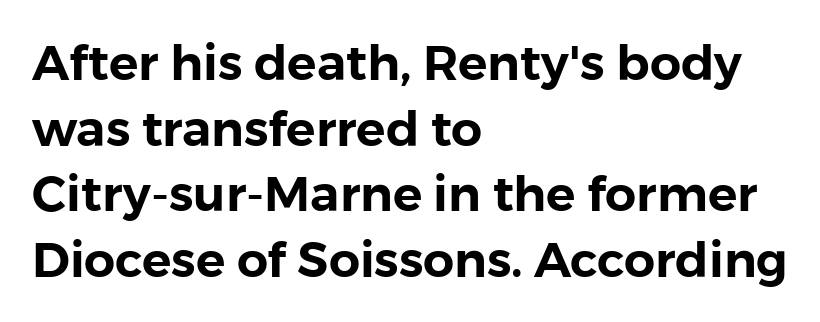
{"serif": "no", "italic": "no", "width": "normal", "x_height": "medium", "monospaced": "no", "underline": "no", "align": "left", "line_spacing": "normal", "line_spacing_ratio": 1.34, "letter_spacing": "normal", "letter_spacing_em": 0.0, "glyph_px": 49}
